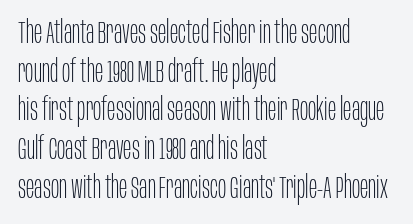
Think of a printed novel: that variable character pitch is what you see here. Are there feet on the stems? There aren't — it's a sans. Letters rest on an invisible, unmarked baseline. Compared with typical body copy, the letter spacing here is the same. Interline gaps are of average width in this sample. The text block is weighted toward the left margin, trailing off unevenly rightward.
